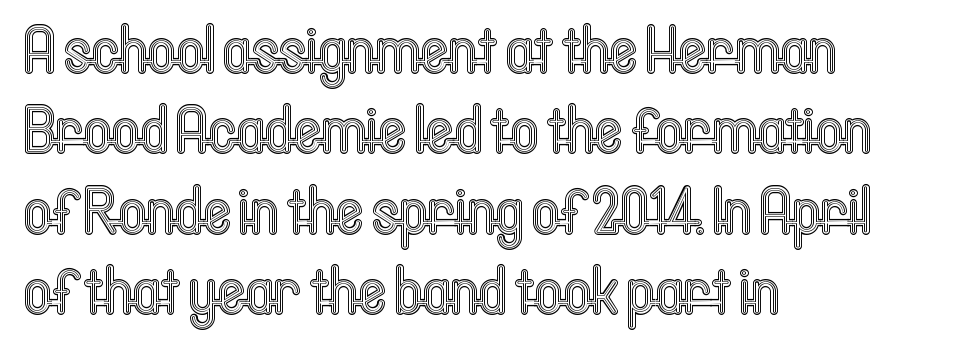
{"italic": "no", "width": "condensed", "x_height": "medium", "monospaced": "no", "underline": "no", "align": "left", "line_spacing_ratio": 1.2, "letter_spacing": "normal", "letter_spacing_em": 0.0, "glyph_px": 67}
